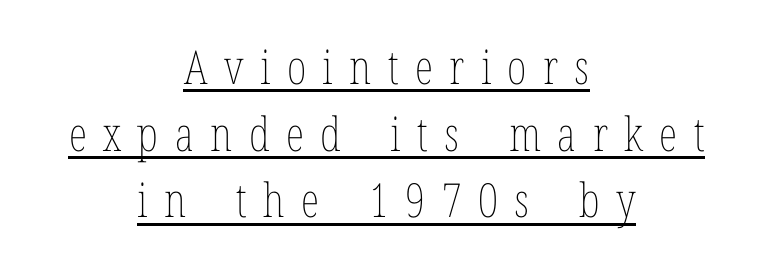
{"italic": "no", "bold": "no", "weight": "thin", "width": "condensed", "stroke_contrast": "low", "x_height": "medium", "monospaced": "no", "underline": "yes", "align": "center", "line_spacing": "normal", "line_spacing_ratio": 1.42, "letter_spacing": "wide", "letter_spacing_em": 0.35, "glyph_px": 47}
